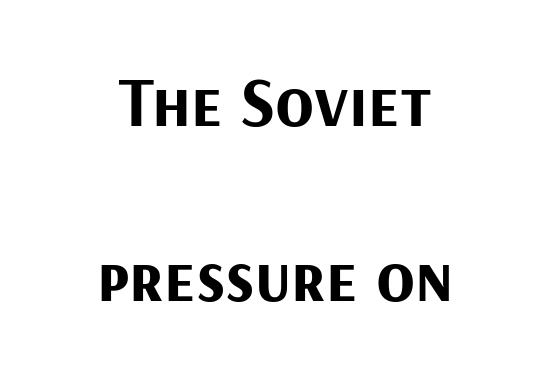
The image shows 71 px bold sans-serif type, upright; set centered, loose line spacing (2.46x), normal letter spacing, not underlined; medium stroke contrast and a medium x-height.
